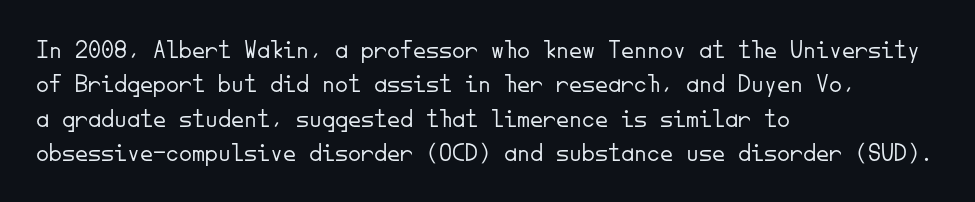
The image shows 26 px text type, upright; set left-aligned, normal line spacing (1.32x), normal letter spacing, not underlined.
